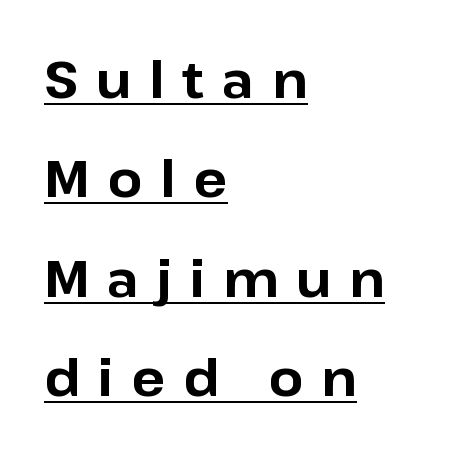
The characters look thick and weighty, a clear bold. This sample uses an upright cut, with every glyph sitting square on the baseline. Looks like someone drew a line under every word here. Does extra space separate the letters? Yes, quite a lot of it. Horizontal alignment here is leftward, the default for most running prose.
